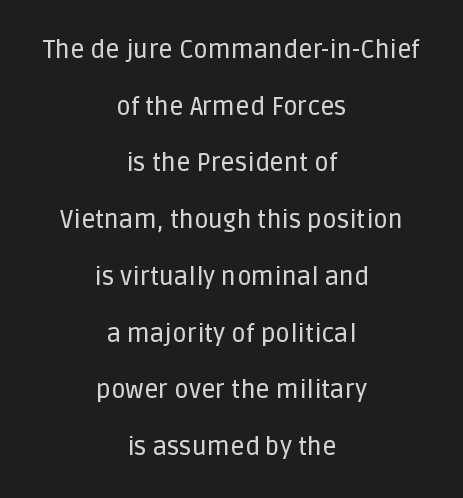
Does the copy run flush right? No — it is centered line by line. Characters follow at the spacing the type designer built in. The letters stand straight up with perfectly vertical stems. Line spacing here is loose.
